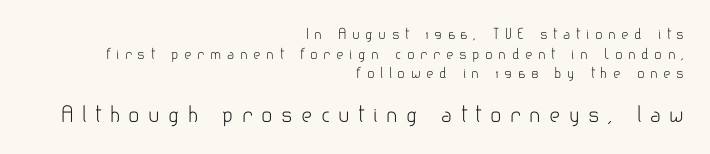
The face looks like a standard text weight, possibly lighter. Posture: upright roman. Does the leading feel generous? No, just average. Between these two stacked blocks, the lower one wins on size.
